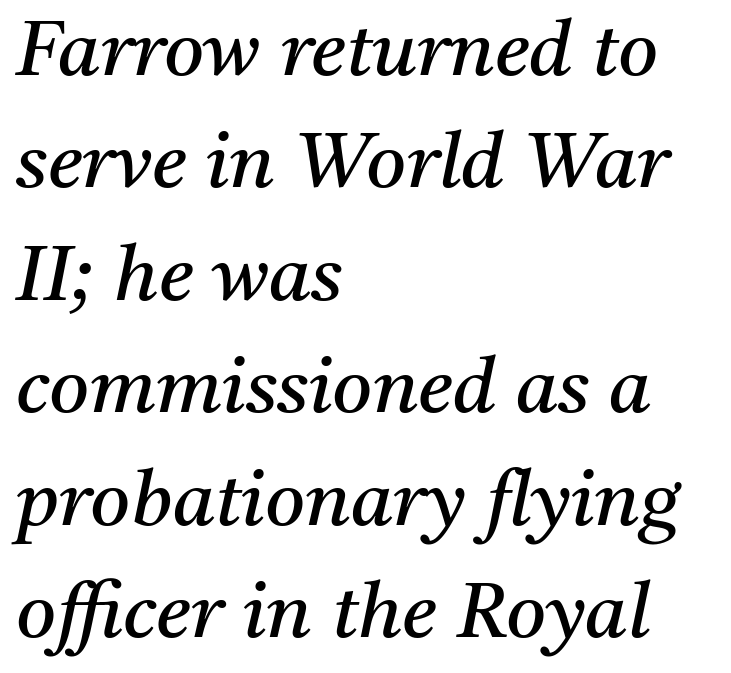
The image shows 77 px regular-weight serif type, italic (leaning right); set left-aligned, normal line spacing (1.46x), normal letter spacing, not underlined; medium stroke contrast and a medium x-height.
